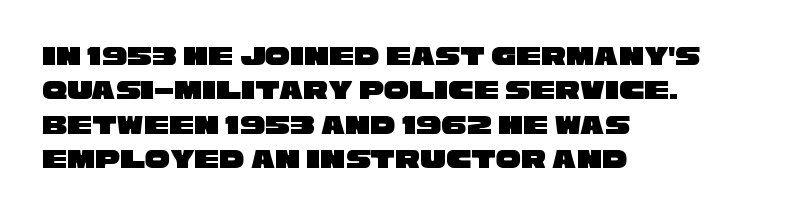
Q: Is the typeface a serif or a sans-serif typeface? A: Sans-serif.
Q: Is the text underlined? A: No.
Q: How is the paragraph aligned? A: Left-aligned.
Q: Is the spacing between letters normal or unusually wide? A: Normal.
Q: Width (condensed, normal, or wide)? A: Wide.
Q: Stroke contrast? A: Low.
Q: x-height? A: Large.
Q: Monospaced? A: No.
